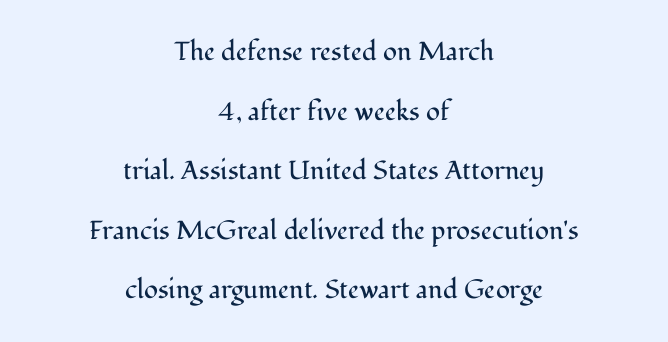
Every character sits straight up, as roman type does. Neither beginnings nor endings align; midpoints do. Short note: letters normally spaced. The string is rendered with underlining switched off. The face looks like a standard text weight, possibly lighter. The passage shown stacks its lines with a broad gap.
